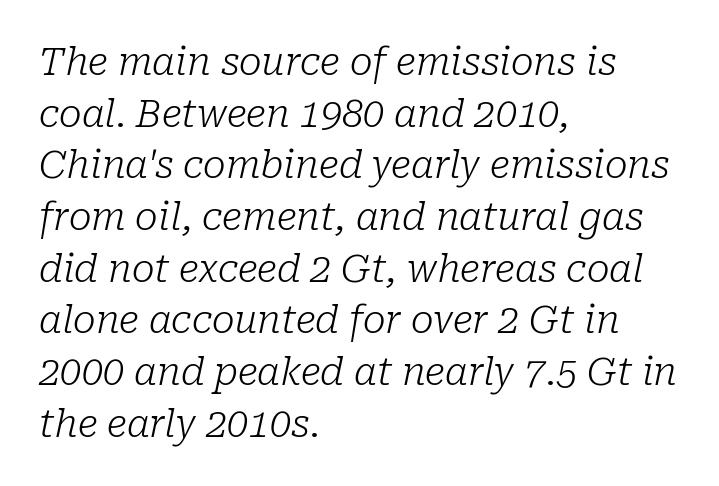
Q: Is the text bold? A: No.
Q: Is the text italic (slanted)? A: Yes, it leans right by about 10 degrees.
Q: Is the typeface a serif or a sans-serif typeface? A: Serif.
Q: Is the text underlined? A: No.
Q: How is the paragraph aligned? A: Left-aligned.
Q: Is the spacing between letters normal or unusually wide? A: Normal.
Q: Is the spacing between lines tight, normal or loose? A: Normal.
Q: Width (condensed, normal, or wide)? A: Normal.
Q: Stroke contrast? A: Low.
Q: x-height? A: Medium.
Q: Monospaced? A: No.
